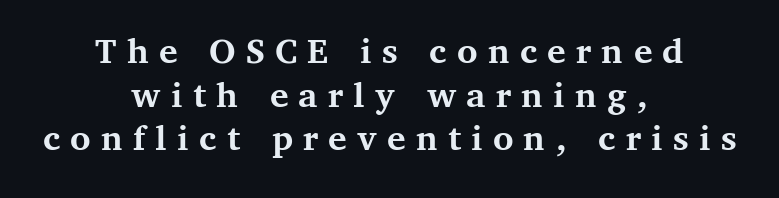
Q: Is the text bold? A: Yes.
Q: Is the text italic (slanted)? A: No, it is upright.
Q: Is the typeface a serif or a sans-serif typeface? A: Serif.
Q: Is the text underlined? A: No.
Q: How is the paragraph aligned? A: Centered.
Q: Is the spacing between letters normal or unusually wide? A: Unusually wide.
Q: Is the spacing between lines tight, normal or loose? A: Tight.
Q: Width (condensed, normal, or wide)? A: Normal.
Q: Stroke contrast? A: Medium.
Q: x-height? A: Medium.
Q: Monospaced? A: No.
